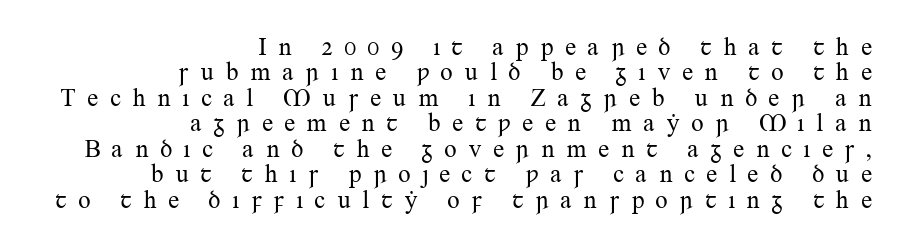
{"italic": "no", "bold": "no", "underline": "no", "align": "right", "line_spacing": "tight", "line_spacing_ratio": 1.02, "letter_spacing": "wide", "letter_spacing_em": 0.44, "glyph_px": 25}
